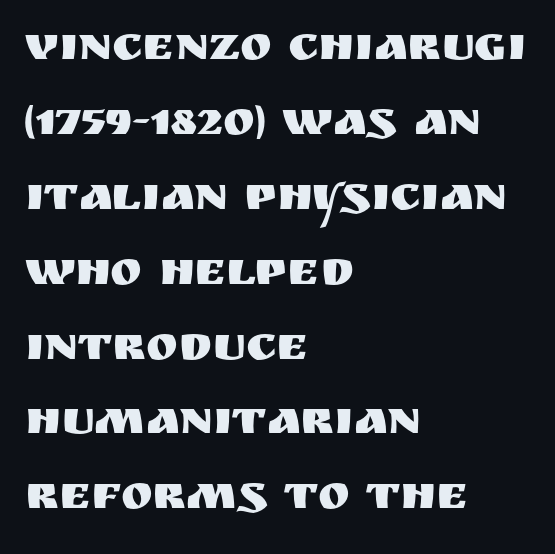
{"serif": "no", "italic": "no", "width": "normal", "stroke_contrast": "medium", "x_height": "large", "monospaced": "no", "underline": "no", "align": "left", "line_spacing": "normal", "line_spacing_ratio": 1.56, "letter_spacing": "normal", "letter_spacing_em": 0.0, "glyph_px": 48}
